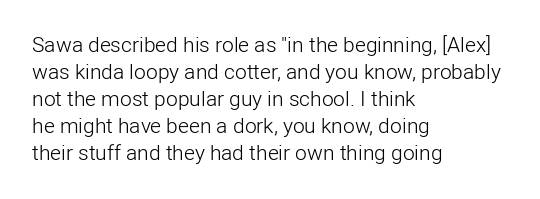
Q: Is the text bold? A: No.
Q: Is the text italic (slanted)? A: No, it is upright.
Q: Is the text underlined? A: No.
Q: How is the paragraph aligned? A: Left-aligned.
Q: Is the spacing between letters normal or unusually wide? A: Normal.
Q: Is the spacing between lines tight, normal or loose? A: Normal.
